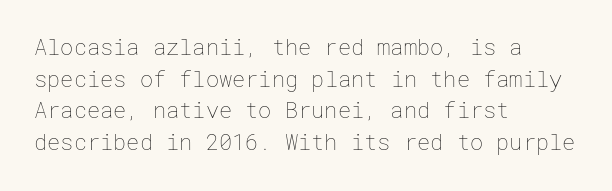
{"italic": "no", "bold": "no", "underline": "no", "align": "left", "line_spacing": "normal", "line_spacing_ratio": 1.44, "letter_spacing": "normal", "letter_spacing_em": 0.0, "glyph_px": 22}
